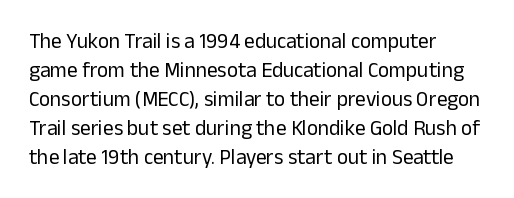
{"italic": "no", "bold": "no", "underline": "no", "align": "left", "line_spacing": "normal", "line_spacing_ratio": 1.38, "letter_spacing": "normal", "letter_spacing_em": 0.0, "glyph_px": 21}
